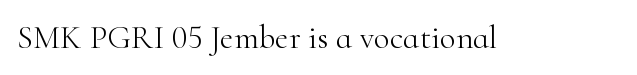
{"serif": "yes", "italic": "no", "bold": "no", "weight": "light", "width": "normal", "stroke_contrast": "high", "x_height": "small", "monospaced": "no", "underline": "no", "letter_spacing": "normal", "letter_spacing_em": 0.0, "glyph_px": 33}
